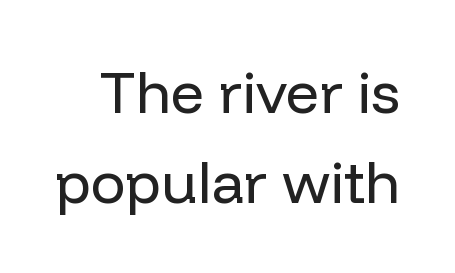
{"serif": "no", "italic": "no", "bold": "no", "weight": "regular", "width": "normal", "stroke_contrast": "low", "x_height": "medium", "monospaced": "no", "underline": "no", "line_spacing": "normal", "line_spacing_ratio": 1.55, "letter_spacing": "normal", "letter_spacing_em": 0.0, "glyph_px": 58}
